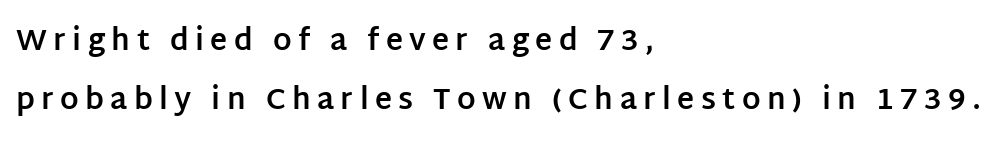
{"serif": "no", "italic": "no", "bold": "yes", "weight": "bold", "width": "normal", "stroke_contrast": "low", "x_height": "large", "monospaced": "no", "underline": "no", "align": "left", "line_spacing": "loose", "line_spacing_ratio": 2.03, "letter_spacing": "wide", "letter_spacing_em": 0.22, "glyph_px": 29}
